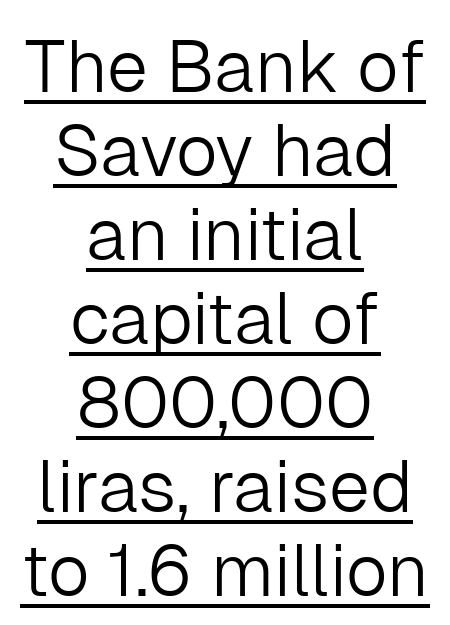
Q: Is the text bold? A: No.
Q: Is the text italic (slanted)? A: No, it is upright.
Q: Is the typeface a serif or a sans-serif typeface? A: Sans-serif.
Q: Is the text underlined? A: Yes.
Q: How is the paragraph aligned? A: Centered.
Q: Is the spacing between letters normal or unusually wide? A: Normal.
Q: Is the spacing between lines tight, normal or loose? A: Tight.
Q: Width (condensed, normal, or wide)? A: Normal.
Q: Stroke contrast? A: Low.
Q: x-height? A: Medium.
Q: Monospaced? A: No.
